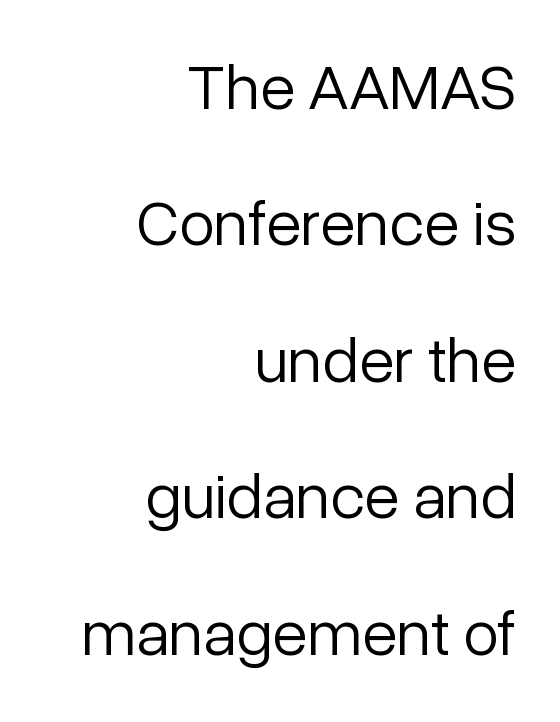
Visually the block forms a straight wall on the right and a jagged coastline on the left. The type is set solid horizontally, with unmodified tracking. This sample has the flowing, uneven cadence of proportional lettering. In terms of leading, this rendering errs on the spacious side. Decoration check: the copy has no underline. Classification — sans serif.
